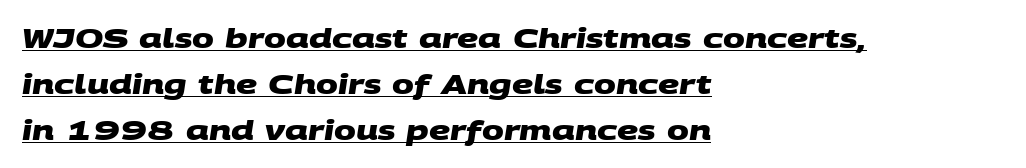
Q: Is the text bold? A: Yes.
Q: Is the text underlined? A: Yes.
Q: How is the paragraph aligned? A: Left-aligned.
Q: Is the spacing between letters normal or unusually wide? A: Normal.
